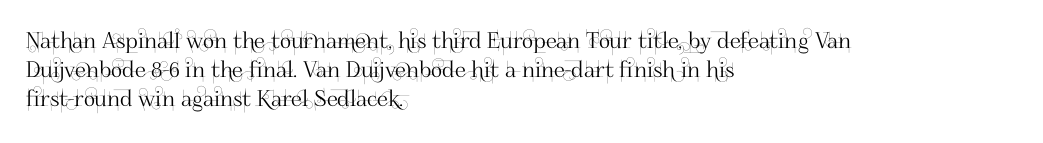
Descender tails drop into unmarked territory. Horizontal alignment here is leftward, the default for most running prose. Does extra space separate the letters? No, they use regular spacing. Upright lettering throughout. Evenly set lines give the paragraph a standard silhouette.
